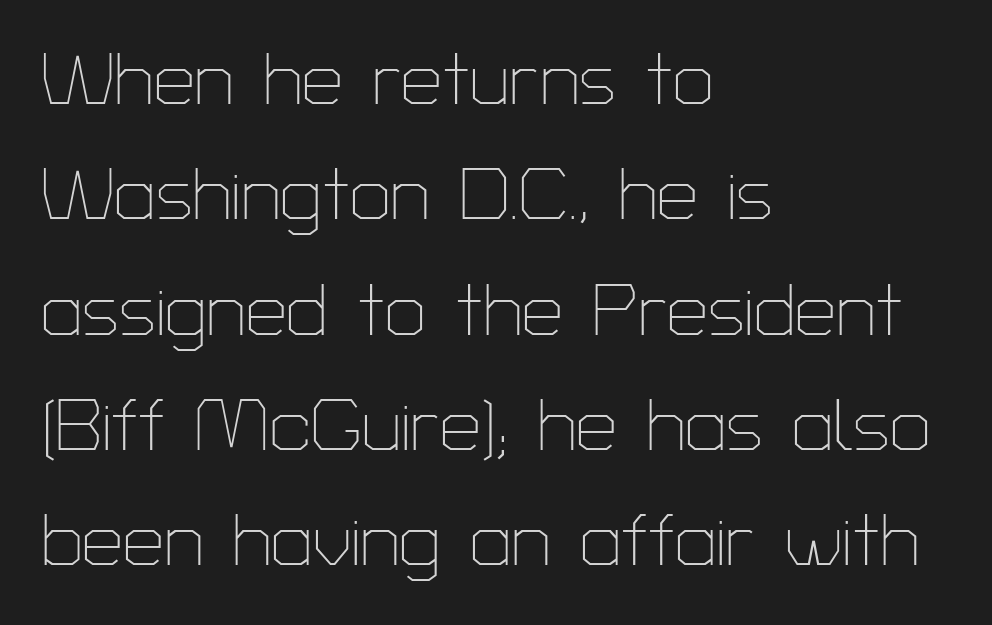
Q: Is the text bold? A: No.
Q: Is the text italic (slanted)? A: No, it is upright.
Q: Is the typeface a serif or a sans-serif typeface? A: Sans-serif.
Q: Is the text underlined? A: No.
Q: How is the paragraph aligned? A: Left-aligned.
Q: Is the spacing between letters normal or unusually wide? A: Normal.
Q: Is the spacing between lines tight, normal or loose? A: Normal.
Q: Width (condensed, normal, or wide)? A: Normal.
Q: Stroke contrast? A: Low.
Q: x-height? A: Medium.
Q: Monospaced? A: No.
